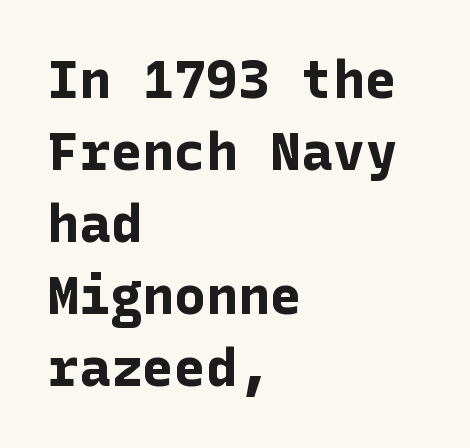
{"serif": "no", "italic": "no", "bold": "yes", "weight": "bold", "width": "normal", "stroke_contrast": "low", "x_height": "medium", "underline": "no", "align": "left", "line_spacing": "normal", "line_spacing_ratio": 1.36, "letter_spacing": "normal", "letter_spacing_em": 0.0, "glyph_px": 53}
